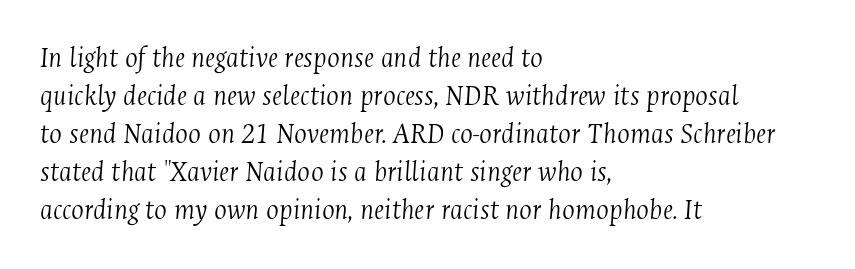
This sample uses plain, unmodified letter spacing. The baseline area is clear. Vertically, the passage feels balanced, rows spaced as you'd expect. Is this a fixed-width face? No — the glyphs have proportional, varying widths. The ragged edge is on the right, which tells us the setting is flush left. Notice how the stems are inclined rather than vertical — that's the hallmark of italics.
